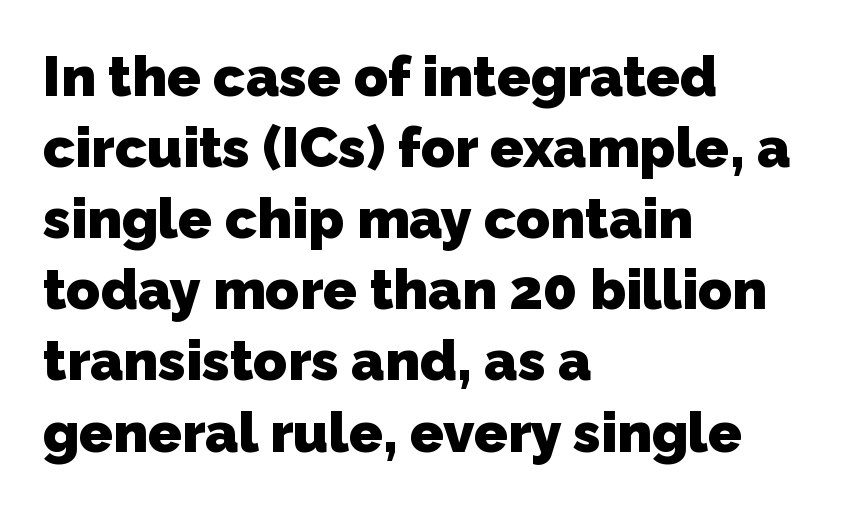
Q: Is the text bold? A: Yes.
Q: Is the typeface a serif or a sans-serif typeface? A: Sans-serif.
Q: Is the text underlined? A: No.
Q: How is the paragraph aligned? A: Left-aligned.
Q: Is the spacing between letters normal or unusually wide? A: Normal.
Q: Is the spacing between lines tight, normal or loose? A: Normal.
Q: Width (condensed, normal, or wide)? A: Normal.
Q: Stroke contrast? A: Low.
Q: x-height? A: Medium.
Q: Monospaced? A: No.
